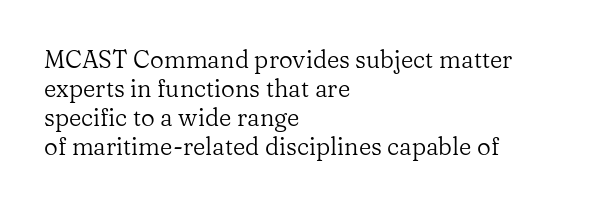
Q: Is the text bold? A: No.
Q: Is the text italic (slanted)? A: No, it is upright.
Q: Is the text underlined? A: No.
Q: How is the paragraph aligned? A: Left-aligned.
Q: Is the spacing between letters normal or unusually wide? A: Normal.
